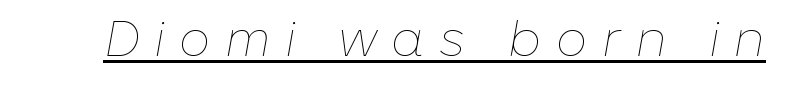
A baseline rule has been typeset under these characters. Think of a printed novel: that variable character pitch is what you see here. Bold? No — there's no thickening of the strokes. You can tell it's italic because the verticals aren't actually vertical. Tracking value appears strongly positive — letters spread wide.
